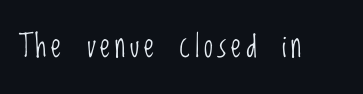
The image shows 32 px light, condensed sans-serif type, upright; set not underlined; low stroke contrast and a large x-height.
